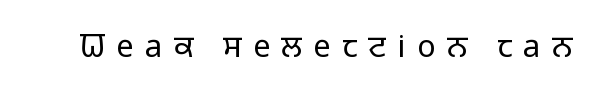
{"serif": "no", "italic": "no", "bold": "no", "weight": "light", "width": "normal", "stroke_contrast": "low", "x_height": "medium", "monospaced": "no", "underline": "no", "letter_spacing": "wide", "letter_spacing_em": 0.36, "glyph_px": 31}
